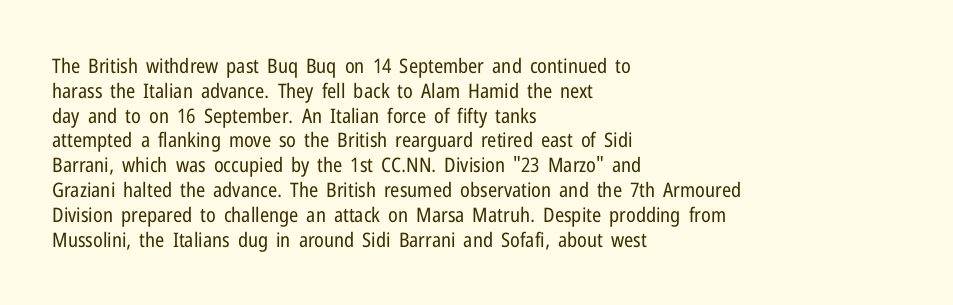
Q: Is the text bold? A: No.
Q: Is the text italic (slanted)? A: No, it is upright.
Q: Is the text underlined? A: No.
Q: How is the paragraph aligned? A: Left-aligned.
Q: Is the spacing between letters normal or unusually wide? A: Normal.
